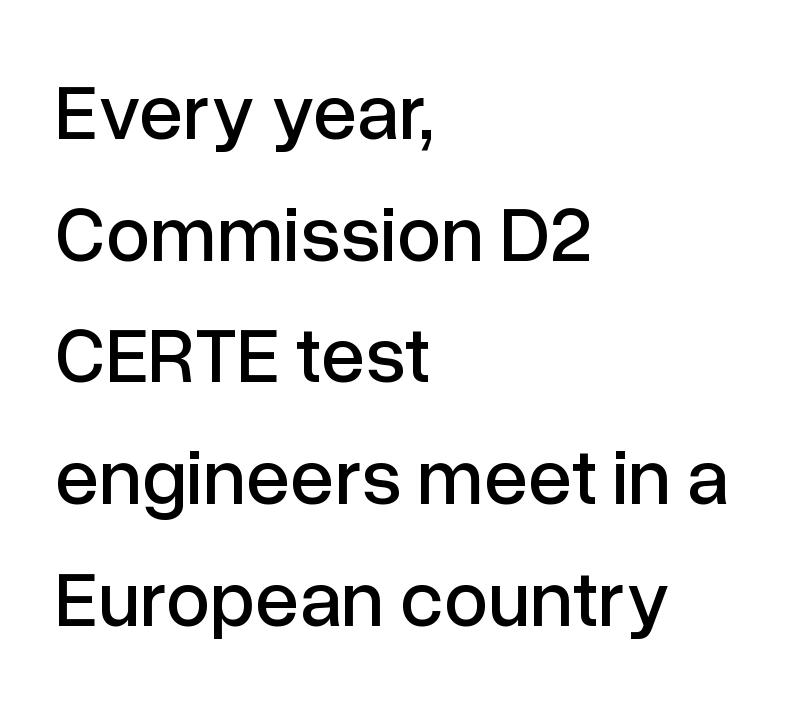
Q: Is the text italic (slanted)? A: No, it is upright.
Q: Is the typeface a serif or a sans-serif typeface? A: Sans-serif.
Q: Is the text underlined? A: No.
Q: How is the paragraph aligned? A: Left-aligned.
Q: Is the spacing between letters normal or unusually wide? A: Normal.
Q: Is the spacing between lines tight, normal or loose? A: Normal.
Q: Width (condensed, normal, or wide)? A: Normal.
Q: Stroke contrast? A: Low.
Q: x-height? A: Medium.
Q: Monospaced? A: No.
